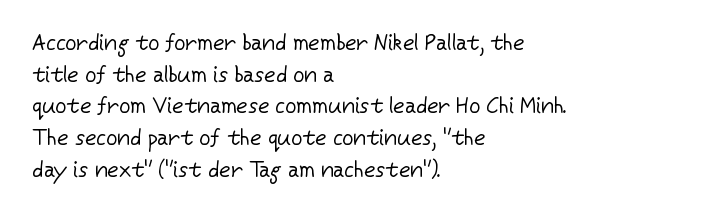
{"italic": "no", "bold": "no", "underline": "no", "align": "left", "line_spacing": "normal", "line_spacing_ratio": 1.44, "letter_spacing": "normal", "letter_spacing_em": 0.0, "glyph_px": 22}
